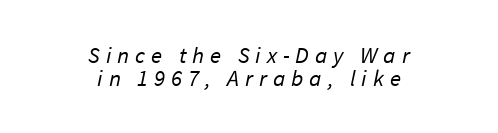
{"bold": "no", "underline": "no", "align": "center", "line_spacing": "tight", "line_spacing_ratio": 0.99, "letter_spacing": "wide", "letter_spacing_em": 0.26, "glyph_px": 23}
